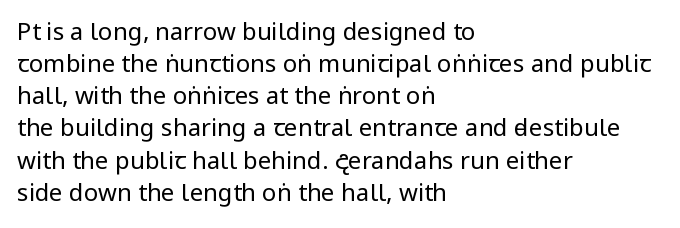
{"italic": "no", "bold": "no", "underline": "no", "align": "left", "line_spacing": "normal", "line_spacing_ratio": 1.34, "letter_spacing": "normal", "letter_spacing_em": 0.0, "glyph_px": 24}
